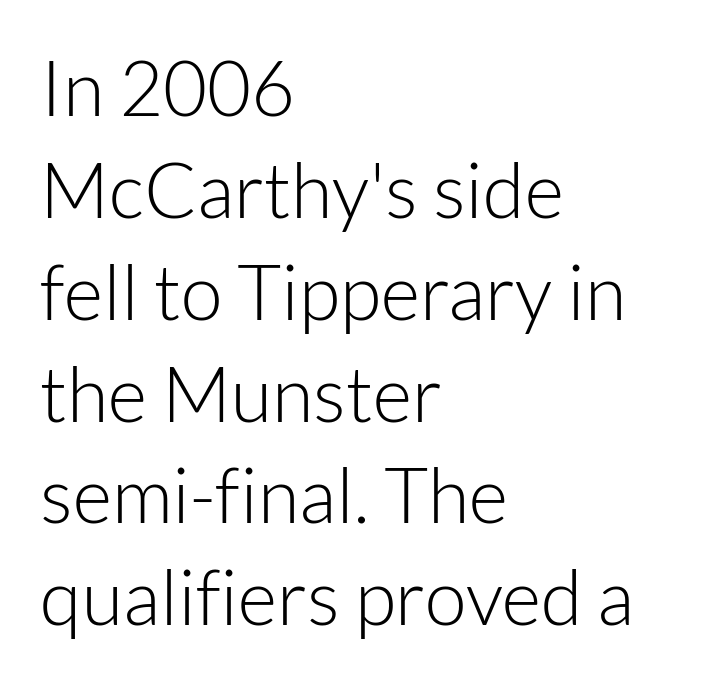
The image shows 76 px light sans-serif type, upright; set left-aligned, normal line spacing (1.34x), normal letter spacing, not underlined; low stroke contrast and a medium x-height.
